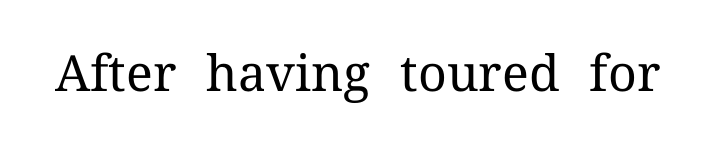
Q: Is the text bold? A: No.
Q: Is the text italic (slanted)? A: No, it is upright.
Q: Is the typeface a serif or a sans-serif typeface? A: Serif.
Q: Is the text underlined? A: No.
Q: Is the spacing between letters normal or unusually wide? A: Normal.
Q: Width (condensed, normal, or wide)? A: Normal.
Q: Stroke contrast? A: Medium.
Q: x-height? A: Medium.
Q: Monospaced? A: No.
